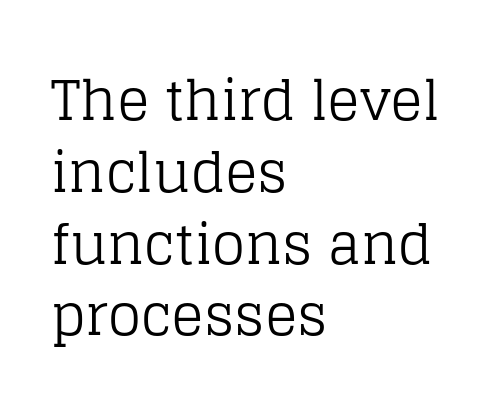
{"serif": "yes", "italic": "no", "bold": "no", "weight": "regular", "width": "normal", "stroke_contrast": "low", "x_height": "large", "monospaced": "no", "underline": "no", "align": "left", "line_spacing": "normal", "line_spacing_ratio": 1.33, "letter_spacing": "normal", "letter_spacing_em": 0.0, "glyph_px": 54}
